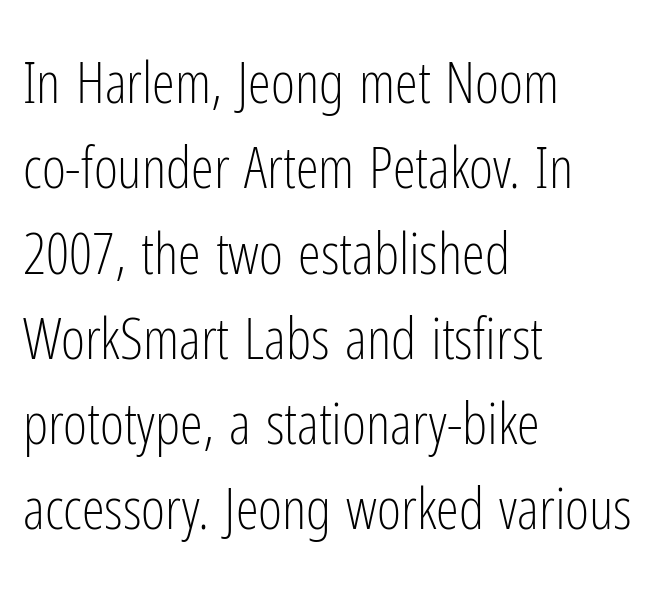
The space directly below the letters is spotless. What stands out about the letter spacing? Nothing — it is the standard amount. The designer left line spacing at the default. Vertical stems look standard width or narrower in stroke. One-word summary of the alignment: left.
